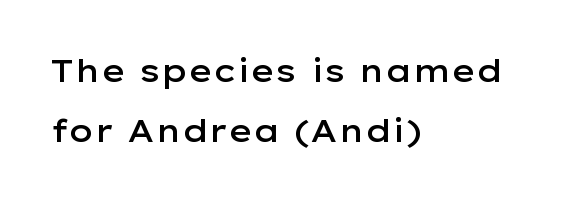
Font category for this specimen: sans-serif. The line texture is even and compact thanks to regular tracking. Looks like regular typesetting: each glyph gets only the width it needs. The baseline area is clear.
